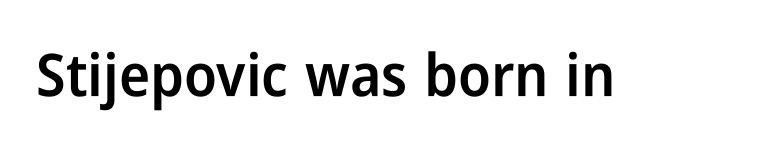
Q: Is the text bold? A: Semi-bold.
Q: Is the text italic (slanted)? A: No, it is upright.
Q: Is the typeface a serif or a sans-serif typeface? A: Sans-serif.
Q: Is the text underlined? A: No.
Q: Is the spacing between letters normal or unusually wide? A: Normal.
Q: Width (condensed, normal, or wide)? A: Condensed.
Q: Stroke contrast? A: Low.
Q: x-height? A: Medium.
Q: Monospaced? A: No.
